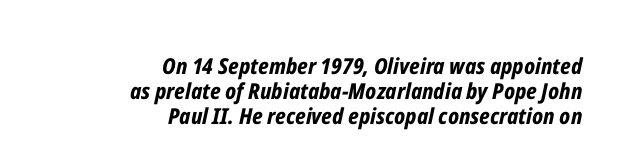
The image shows 22 px bold type, italic (leaning right); set right-aligned, tight line spacing (1.13x), normal letter spacing, not underlined.
